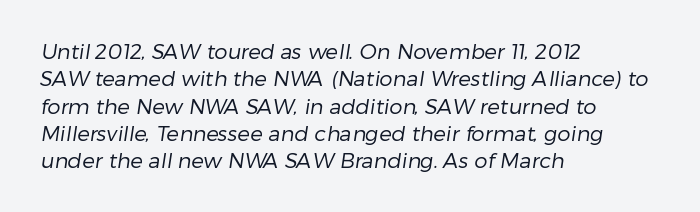
{"bold": "no", "underline": "no", "align": "left", "line_spacing": "normal", "line_spacing_ratio": 1.3, "letter_spacing": "normal", "letter_spacing_em": 0.0, "glyph_px": 21}
